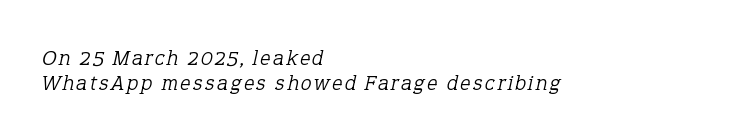
The image shows 22 px text type, italic (leaning right); set left-aligned, tight line spacing (1.13x), not underlined.
